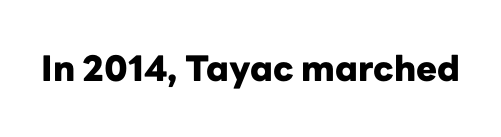
{"serif": "no", "italic": "no", "bold": "yes", "weight": "heavy", "width": "normal", "stroke_contrast": "low", "x_height": "medium", "monospaced": "no", "underline": "no", "letter_spacing": "normal", "letter_spacing_em": 0.0, "glyph_px": 35}
